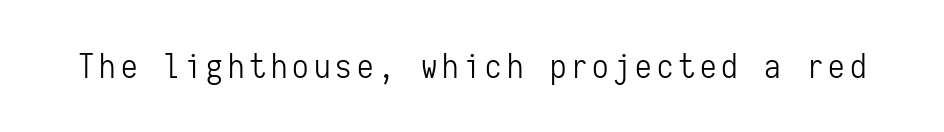
Q: Is the text bold? A: No.
Q: Is the text italic (slanted)? A: No, it is upright.
Q: Is the typeface a serif or a sans-serif typeface? A: Sans-serif.
Q: Is the text underlined? A: No.
Q: Width (condensed, normal, or wide)? A: Condensed.
Q: Stroke contrast? A: Low.
Q: x-height? A: Medium.
Q: Monospaced? A: Yes.
